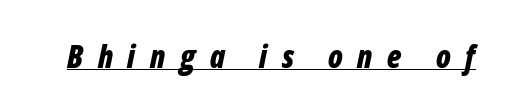
Q: Is the text bold? A: Yes.
Q: Is the text italic (slanted)? A: Yes, it leans right by about 12 degrees.
Q: Is the text underlined? A: Yes.
Q: Is the spacing between letters normal or unusually wide? A: Unusually wide.
Q: Width (condensed, normal, or wide)? A: Condensed.
Q: Stroke contrast? A: Low.
Q: x-height? A: Medium.
Q: Monospaced? A: No.
